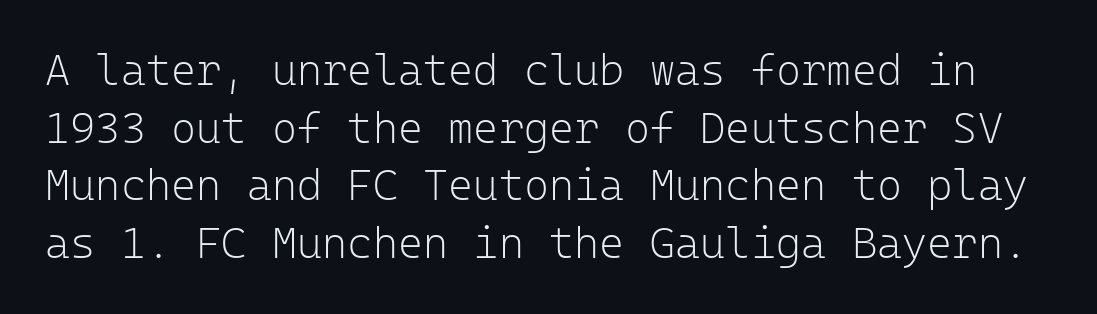
The image shows 43 px light sans-serif type, upright, monospaced; set normal line spacing (1.34x), normal letter spacing, not underlined; low stroke contrast and a medium x-height.
